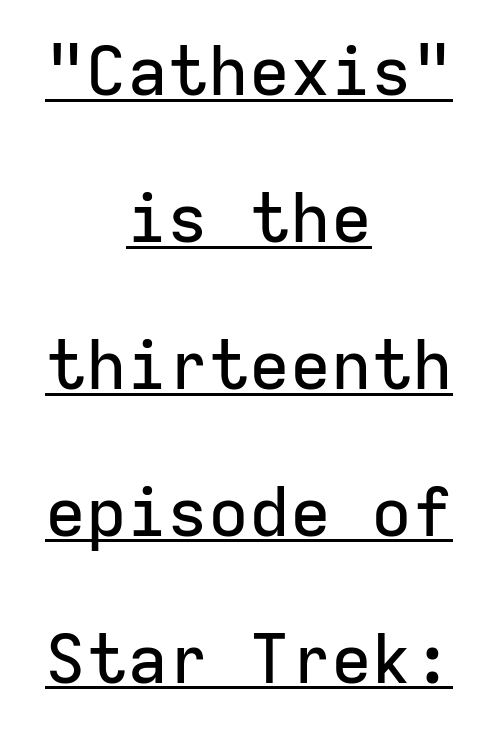
{"serif": "no", "italic": "no", "width": "normal", "stroke_contrast": "low", "x_height": "medium", "monospaced": "yes", "underline": "yes", "align": "center", "line_spacing": "loose", "line_spacing_ratio": 2.16, "letter_spacing": "normal", "letter_spacing_em": 0.0, "glyph_px": 68}
